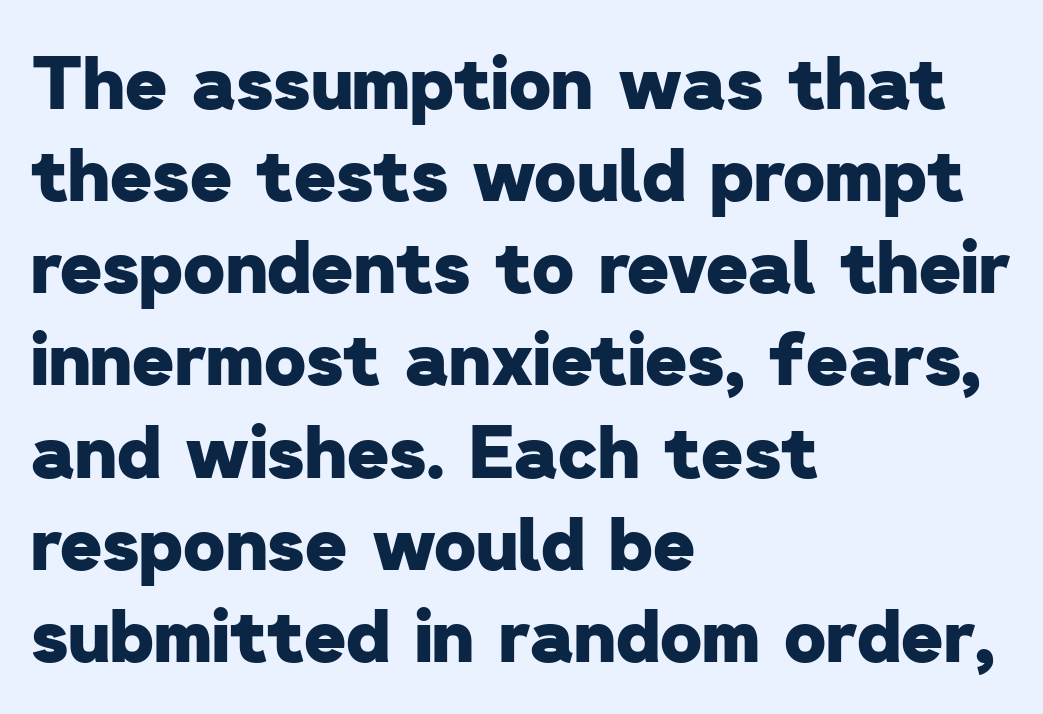
Vertical spacing — default. Typographic density is high because the face is bold. Which margin do the lines hug? The left one — the right edge is uneven. Nothing unusual about the tracking: characters are spaced as the font intends.
